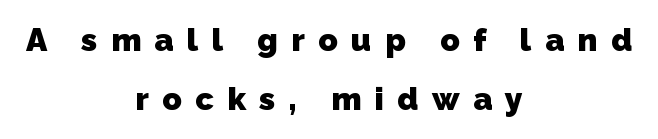
Q: Is the text bold? A: Yes.
Q: Is the typeface a serif or a sans-serif typeface? A: Sans-serif.
Q: Is the text underlined? A: No.
Q: How is the paragraph aligned? A: Centered.
Q: Is the spacing between letters normal or unusually wide? A: Unusually wide.
Q: Width (condensed, normal, or wide)? A: Normal.
Q: Stroke contrast? A: Low.
Q: x-height? A: Medium.
Q: Monospaced? A: No.
